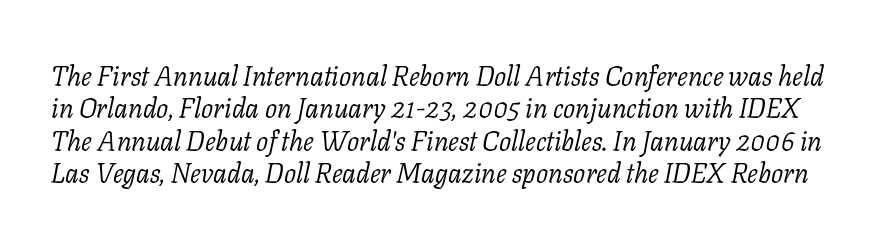
Glyph-to-glyph distance matches everyday printed text. Bare-footed words on every line. Is the type heavy? It reads as light-to-regular instead. Is the type slanted? Yes — the strokes lean at a clear angle.
